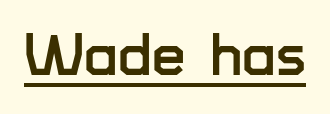
Q: Is the text italic (slanted)? A: No, it is upright.
Q: Is the typeface a serif or a sans-serif typeface? A: Sans-serif.
Q: Is the text underlined? A: Yes.
Q: Is the spacing between letters normal or unusually wide? A: Normal.
Q: Width (condensed, normal, or wide)? A: Normal.
Q: Stroke contrast? A: Low.
Q: x-height? A: Medium.
Q: Monospaced? A: No.
